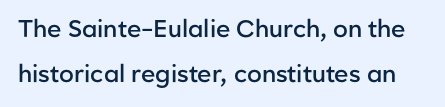
The image shows 24 px text type, upright; set line spacing 1.88x, normal letter spacing, not underlined.
